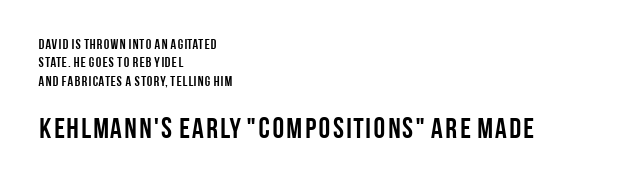
Q: Is the text bold? A: Yes.
Q: Is the text italic (slanted)? A: No, it is upright.
Q: Is the typeface a serif or a sans-serif typeface? A: Sans-serif.
Q: Is the text underlined? A: No.
Q: How is the paragraph aligned? A: Left-aligned.
Q: Is the spacing between letters normal or unusually wide? A: Normal.
Q: Is the spacing between lines tight, normal or loose? A: Normal.
Q: Which block of text is set in a larger size, the first (top) or the second (bottom)? A: The second (bottom) one.
Q: Width (condensed, normal, or wide)? A: Condensed.
Q: Stroke contrast? A: Low.
Q: x-height? A: Large.
Q: Monospaced? A: No.
